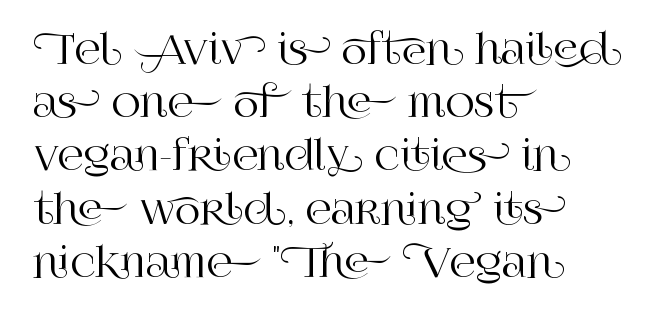
{"serif": "yes", "italic": "no", "width": "normal", "stroke_contrast": "high", "x_height": "large", "monospaced": "no", "underline": "no", "align": "left", "line_spacing": "normal", "line_spacing_ratio": 1.33, "letter_spacing": "normal", "letter_spacing_em": 0.0, "glyph_px": 40}
